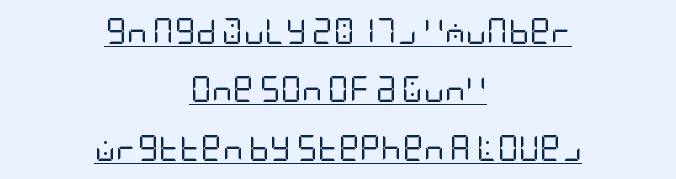
{"italic": "no", "bold": "no", "underline": "yes", "align": "center", "line_spacing": "loose", "line_spacing_ratio": 2.25, "letter_spacing": "normal", "letter_spacing_em": 0.0, "glyph_px": 26}
